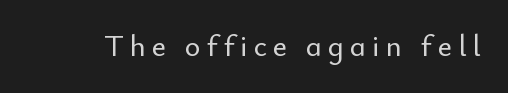
{"serif": "no", "italic": "no", "width": "normal", "stroke_contrast": "low", "x_height": "small", "monospaced": "no", "underline": "no", "letter_spacing": "wide", "letter_spacing_em": 0.2, "glyph_px": 30}
